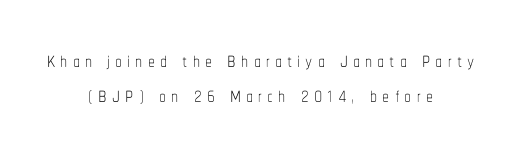
{"italic": "no", "bold": "no", "weight": "thin", "width": "condensed", "stroke_contrast": "low", "x_height": "medium", "monospaced": "no", "underline": "no", "align": "center", "line_spacing": "normal", "line_spacing_ratio": 1.26, "glyph_px": 28}
